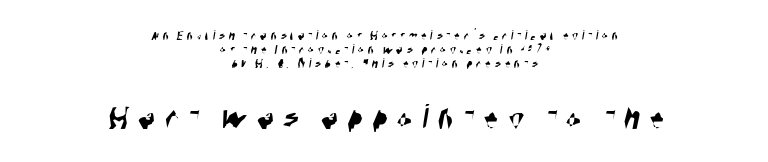
The image shows 36 px condensed sans-serif type; set centered, tight line spacing (0.99x), unusually wide letter spacing (+0.26 em), not underlined; the second (bottom) block is 2.57x larger; high stroke contrast and a large x-height.
